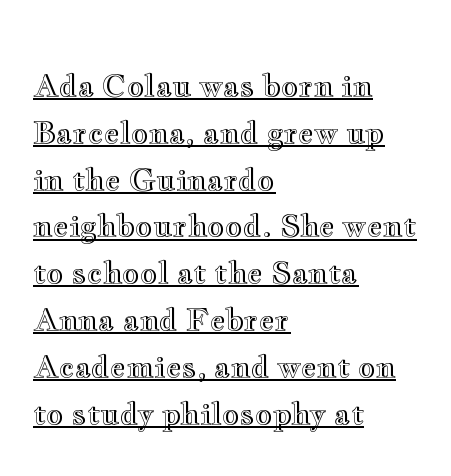
How are the letters spaced? Ordinarily, with no added tracking. These lines sit exactly where default settings would place them. Posture: upright roman. This sample carries an underscore along the baseline area. The setting favours the left margin, as ordinary paragraphs usually do. Character widths vary here, with narrow letters taking less room than wide ones.
